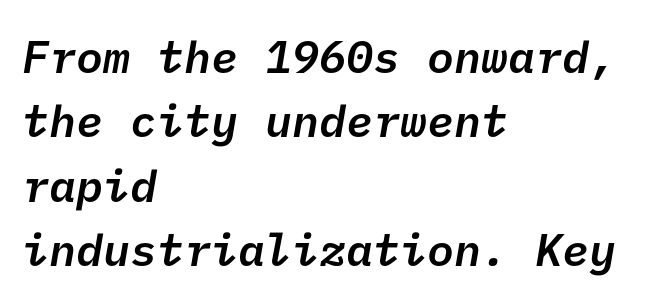
{"serif": "no", "bold": "semi", "weight": "semibold", "width": "normal", "stroke_contrast": "low", "x_height": "medium", "underline": "no", "align": "left", "line_spacing": "normal", "line_spacing_ratio": 1.43, "letter_spacing": "normal", "letter_spacing_em": 0.0, "glyph_px": 45}
